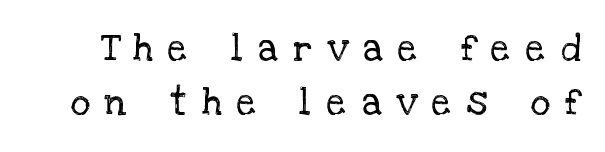
The text was rendered using a seriffed face with decorative stroke endings. The line-height multiplier appears to be the usual default. Here the designer chose a conventional face with non-uniform glyph widths. Tall strokes in this sample are plumb rather than angled.
